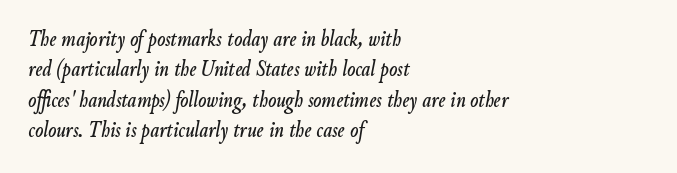
Where is the straight margin? On the left. Check under the words: just untouched page. Posture: slanted. Nobody touched the tracking dial on this one.
